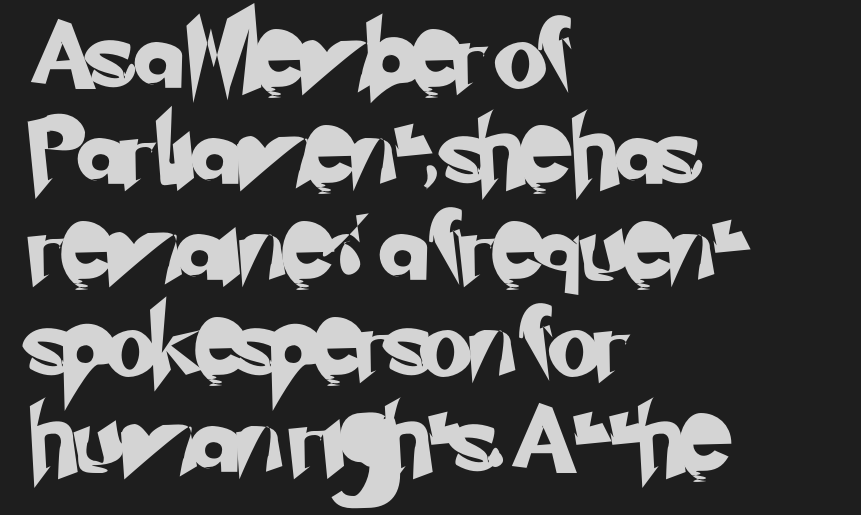
{"serif": "no", "width": "normal", "stroke_contrast": "low", "x_height": "small", "monospaced": "no", "underline": "no", "align": "left", "line_spacing": "normal", "line_spacing_ratio": 1.41, "letter_spacing": "normal", "letter_spacing_em": 0.0, "glyph_px": 68}
